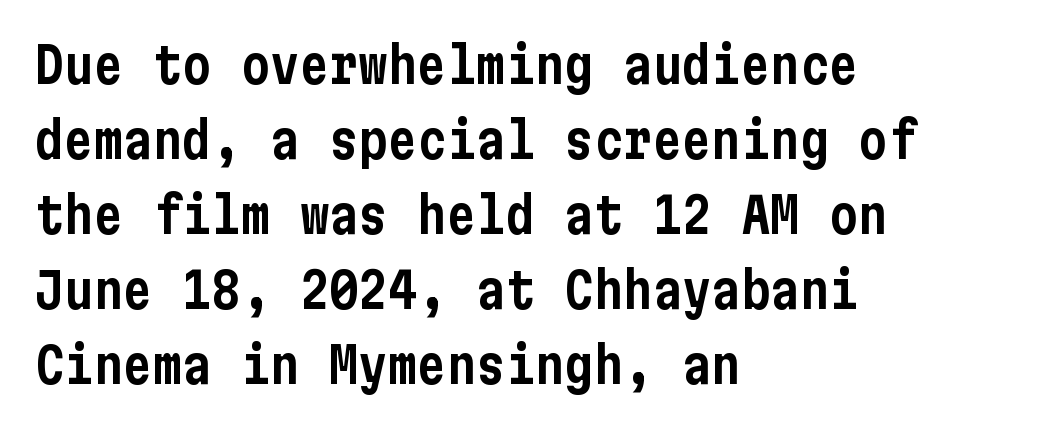
Serif or sans? Sans — the stroke terminals are bare. The lines sit at an ordinary, default distance from one another. This is roman type, the default non-slanted kind. The words here are not underlined.
